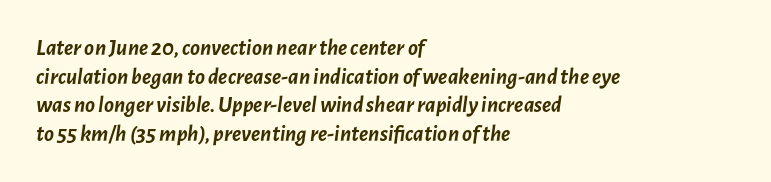
A classic flush-left, rag-right setting is used for this passage. What weight is shown? A full bold with thick strokes. The passage shown leans; its letterforms are oblique. The rendering keeps characters at their native spacing. Honestly, there is no underline to notice here at all.
